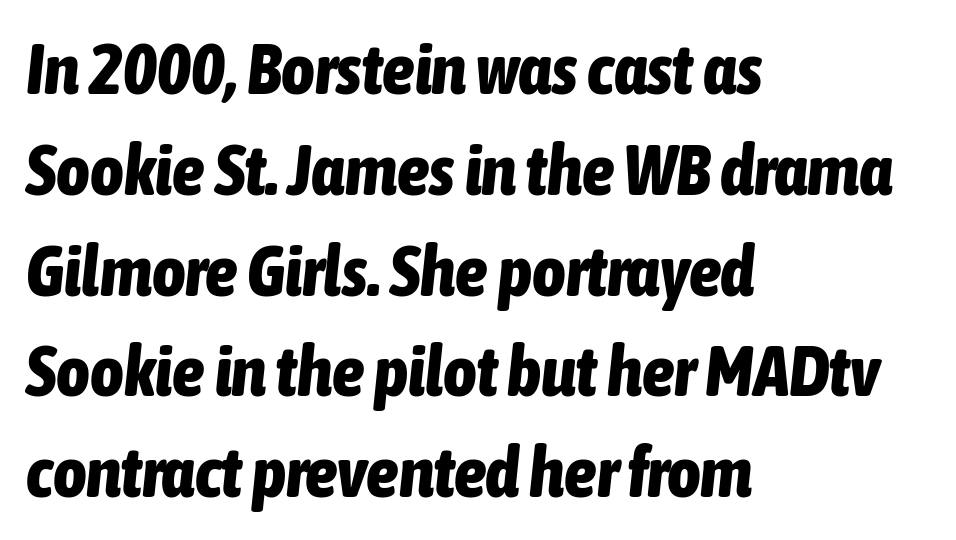
Q: Is the text bold? A: Yes.
Q: Is the text italic (slanted)? A: Yes, it leans right by about 6 degrees.
Q: Is the text underlined? A: No.
Q: How is the paragraph aligned? A: Left-aligned.
Q: Is the spacing between letters normal or unusually wide? A: Normal.
Q: Is the spacing between lines tight, normal or loose? A: Normal.
Q: Width (condensed, normal, or wide)? A: Condensed.
Q: Stroke contrast? A: Low.
Q: x-height? A: Medium.
Q: Monospaced? A: No.
